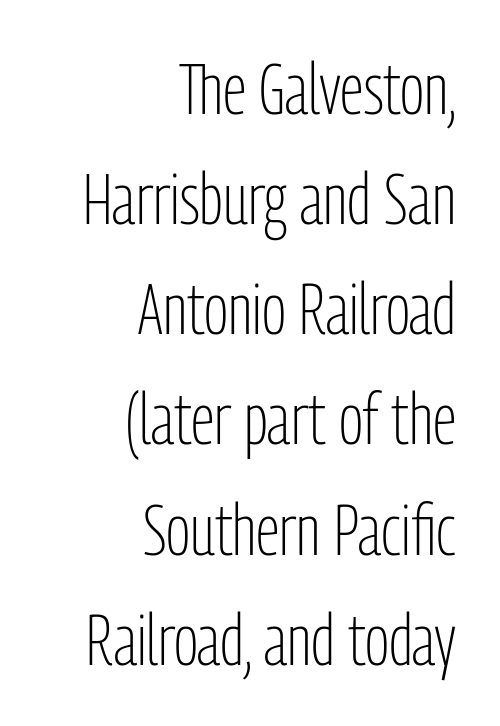
A normal amount of white space separates one row of letters from the next. No word sits above an underline. Each line ends at the same right margin while the left side varies. The rendering uses natural spacing where letterforms have individual widths.
